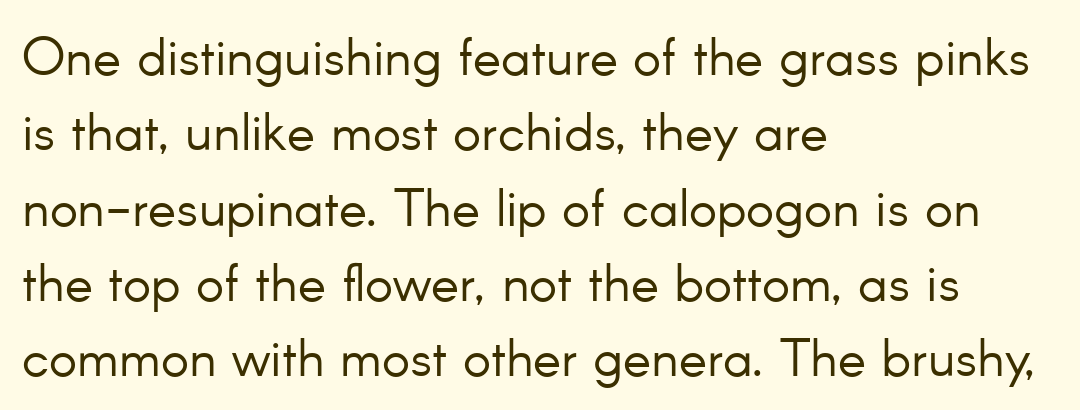
The image shows 53 px light sans-serif type, upright; set left-aligned, normal line spacing (1.42x), normal letter spacing, not underlined; low stroke contrast and a small x-height.
